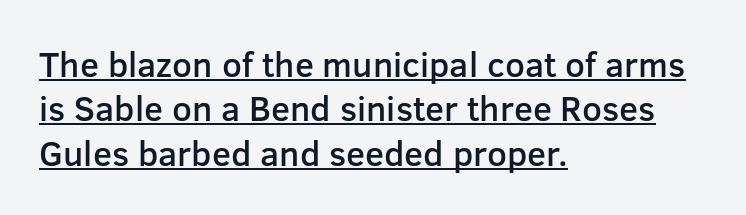
The rag falls on the right side of this text block. Semibold letterforms, between regular and bold. Is this a fixed-width face? No — the glyphs have proportional, varying widths. Is the letter spacing exaggerated? No — it looks like the ordinary default. The rows are spaced the way most documents space them. Every stem runs plumb, perpendicular to the baseline.
